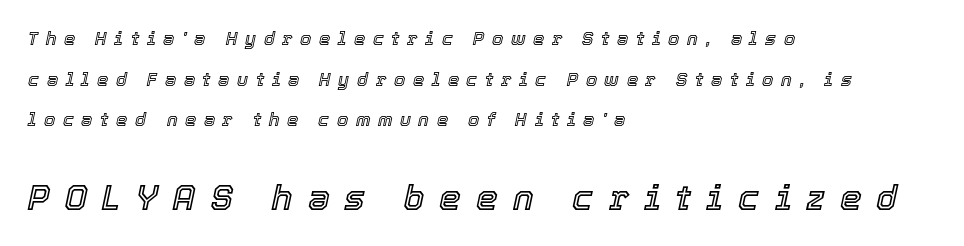
{"italic": "yes", "lean": "right", "slant_degrees": 12, "width": "normal", "x_height": "medium", "monospaced": "no", "underline": "no", "align": "left", "line_spacing": "loose", "line_spacing_ratio": 2.26, "letter_spacing": "wide", "letter_spacing_em": 0.42, "larger_block": "second", "size_ratio": 1.94, "glyph_px": 35}
